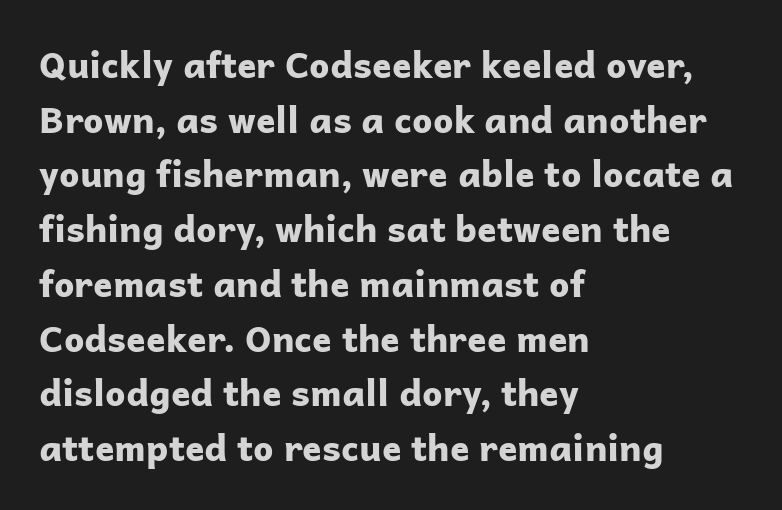
Q: Is the text bold? A: Yes.
Q: Is the text italic (slanted)? A: No, it is upright.
Q: Is the typeface a serif or a sans-serif typeface? A: Sans-serif.
Q: Is the text underlined? A: No.
Q: How is the paragraph aligned? A: Left-aligned.
Q: Is the spacing between letters normal or unusually wide? A: Normal.
Q: Is the spacing between lines tight, normal or loose? A: Normal.
Q: Width (condensed, normal, or wide)? A: Normal.
Q: Stroke contrast? A: Low.
Q: x-height? A: Medium.
Q: Monospaced? A: No.
